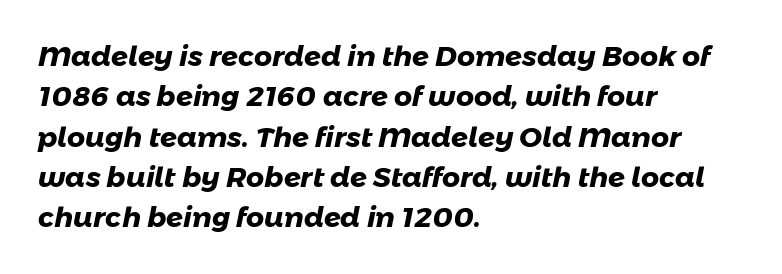
The image shows 28 px heavy sans-serif type; set left-aligned, normal line spacing (1.44x), normal letter spacing, not underlined; low stroke contrast and a medium x-height.
